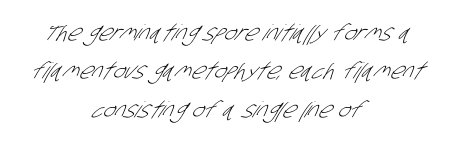
Q: Is the text bold? A: No.
Q: Is the text underlined? A: No.
Q: How is the paragraph aligned? A: Centered.
Q: Is the spacing between letters normal or unusually wide? A: Normal.
